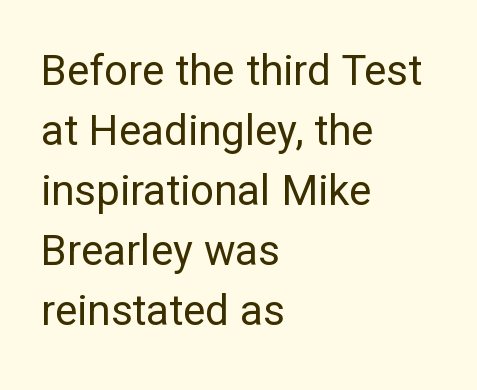
Think of a printed novel: that variable character pitch is what you see here. No word sits above an underline. A typesetter would label this face a sans. Nobody touched the tracking dial on this one.
